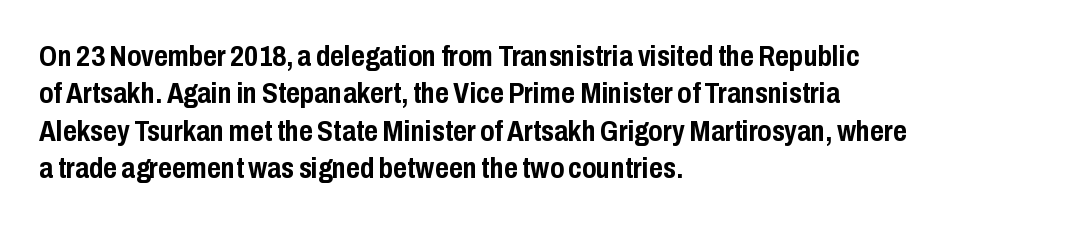
Looks like regular typesetting: each glyph gets only the width it needs. Tracking value appears to be zero — textbook default spacing. Look at the bottom of the vertical strokes: they stop flat, with no serifs. These lines were composed using upright roman letters. This sample is left-justified, so line endings fall wherever the words run out. Notice how descenders clear the ascenders below comfortably — that's standard leading.
